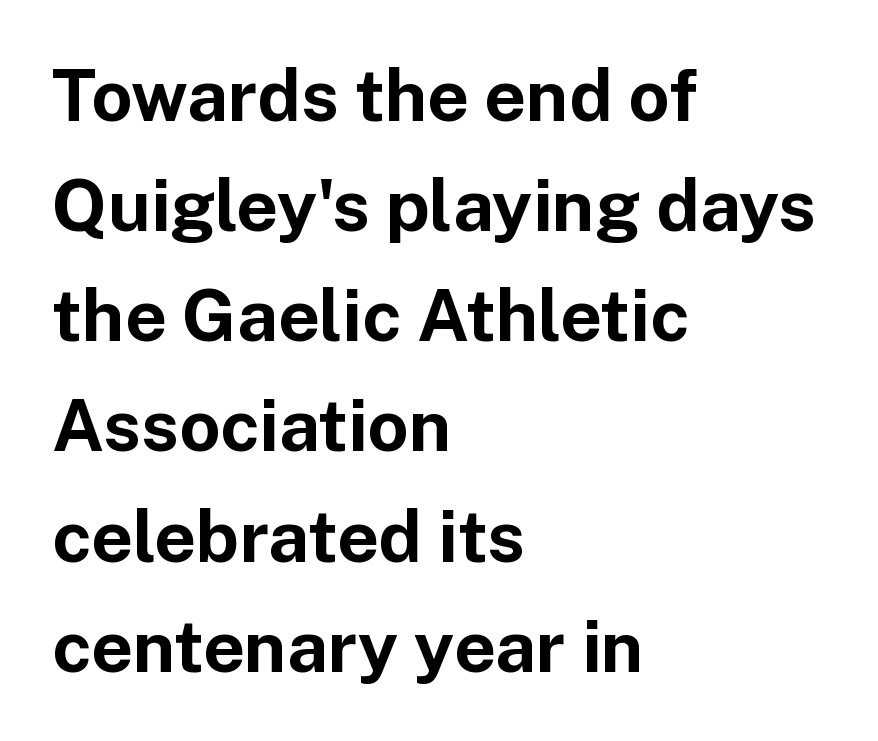
{"serif": "no", "italic": "no", "bold": "yes", "weight": "bold", "width": "normal", "stroke_contrast": "low", "x_height": "medium", "monospaced": "no", "underline": "no", "align": "left", "line_spacing": "normal", "line_spacing_ratio": 1.53, "letter_spacing": "normal", "letter_spacing_em": 0.0, "glyph_px": 72}
